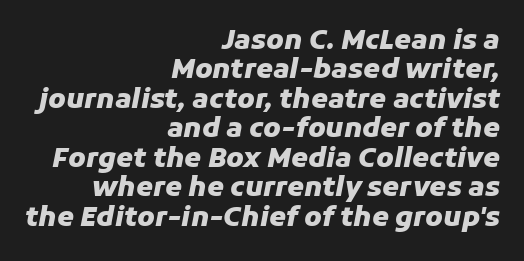
The image shows 27 px bold type, italic (leaning right); set right-aligned, tight line spacing (1.09x), normal letter spacing, not underlined.
